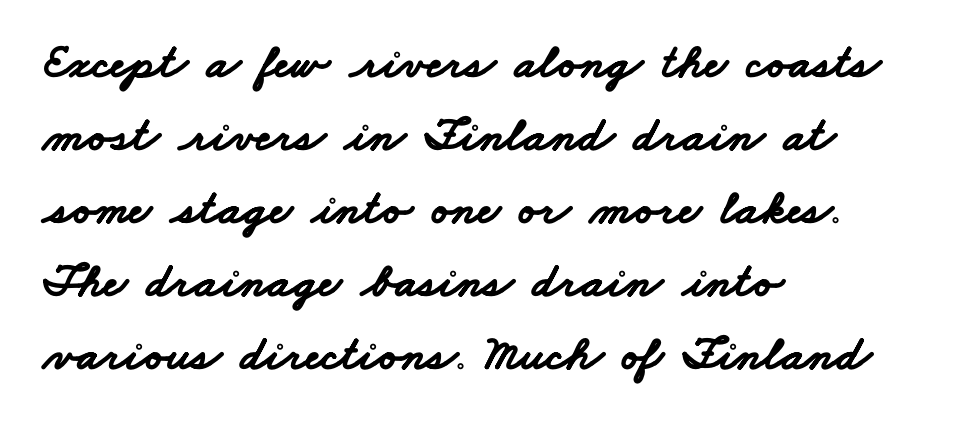
Q: Is the text bold? A: Yes.
Q: Is the typeface a serif or a sans-serif typeface? A: Sans-serif.
Q: Is the text underlined? A: No.
Q: How is the paragraph aligned? A: Left-aligned.
Q: Is the spacing between letters normal or unusually wide? A: Normal.
Q: Is the spacing between lines tight, normal or loose? A: Normal.
Q: Width (condensed, normal, or wide)? A: Wide.
Q: Stroke contrast? A: Low.
Q: x-height? A: Small.
Q: Monospaced? A: No.
